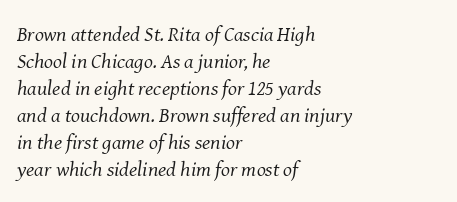
The image shows 21 px text type, italic (leaning right); set left-aligned, normal line spacing (1.29x), normal letter spacing, not underlined.
